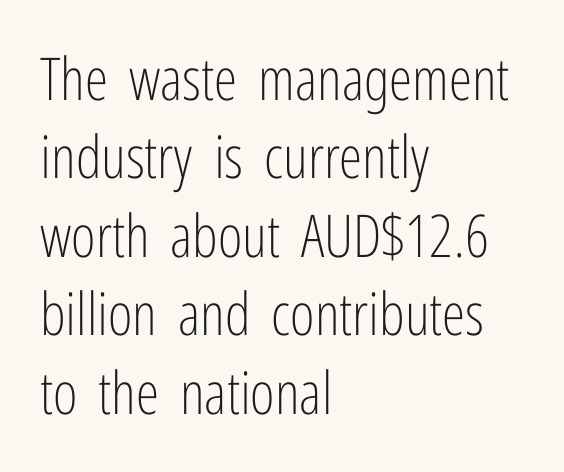
Q: Is the text bold? A: No.
Q: Is the text italic (slanted)? A: No, it is upright.
Q: Is the typeface a serif or a sans-serif typeface? A: Sans-serif.
Q: Is the text underlined? A: No.
Q: How is the paragraph aligned? A: Left-aligned.
Q: Is the spacing between letters normal or unusually wide? A: Normal.
Q: Is the spacing between lines tight, normal or loose? A: Normal.
Q: Width (condensed, normal, or wide)? A: Condensed.
Q: Stroke contrast? A: Low.
Q: x-height? A: Medium.
Q: Monospaced? A: No.
